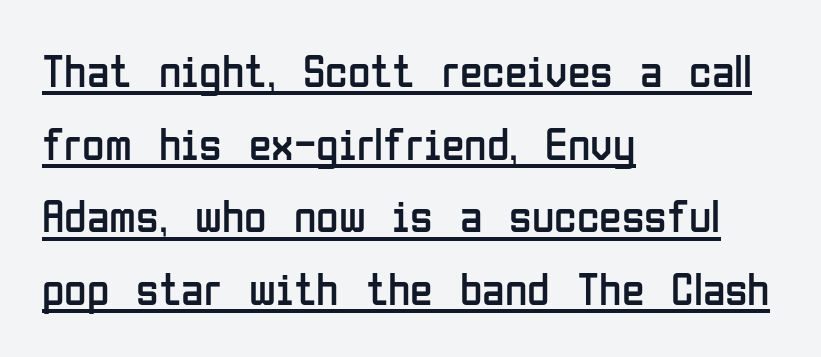
The paragraph has a hard left edge and a soft right edge. Ascenders rise straight up at ninety degrees. Stroke terminals: plain, sans-serif. Leading: standard. A light-to-regular cut is what we see here. The letterforms sit shoulder to shoulder at normal distance.
